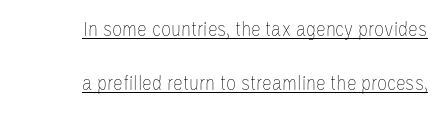
In terms of letterspacing, this is plain default setting. Honestly, the underline is the first thing you notice here. The typeface has the unassuming heft of standard copy or less. Posture: straight, roman, zero tilt. All the whitespace from short lines collects on the left. Widely set lines give the paragraph a tall, airy silhouette.
